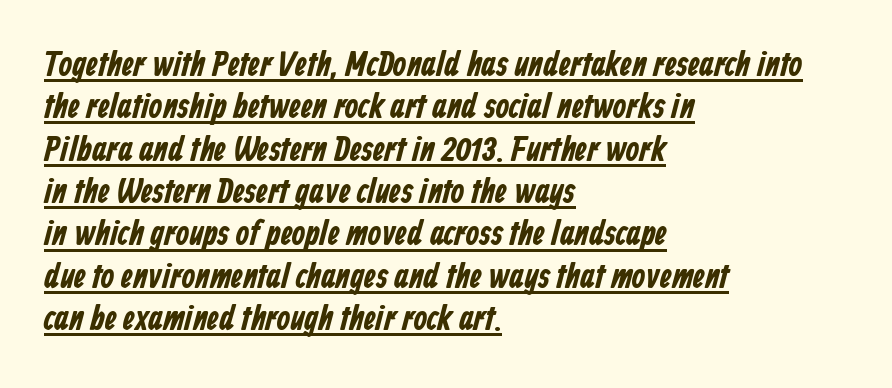
{"serif": "no", "bold": "yes", "weight": "bold", "width": "condensed", "stroke_contrast": "low", "x_height": "medium", "monospaced": "no", "underline": "yes", "align": "left", "line_spacing_ratio": 1.21, "letter_spacing": "normal", "letter_spacing_em": 0.0, "glyph_px": 35}
